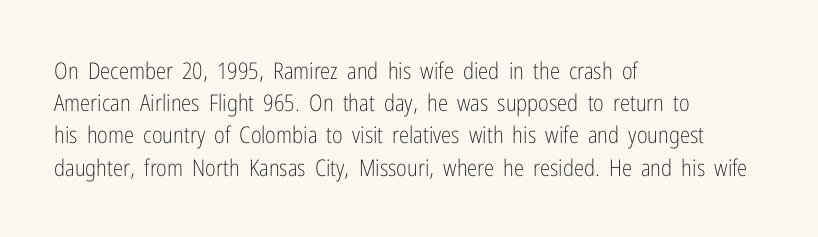
Regarding leading, the lines here are spaced in the standard way. The setting favours the left margin, as ordinary paragraphs usually do. The typeface has the unassuming heft of standard copy or less. The tracking reads as untouched default to a designer's eye. Type without underlining. Vertical strokes here are truly vertical.
